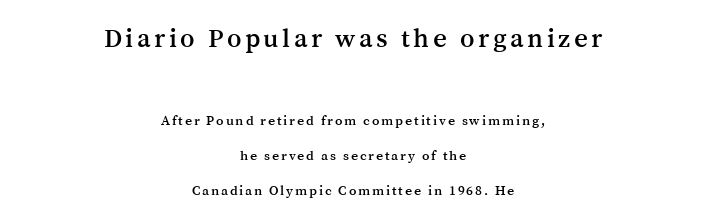
{"italic": "no", "underline": "no", "align": "center", "line_spacing": "loose", "line_spacing_ratio": 2.49, "larger_block": "first", "size_ratio": 1.93, "glyph_px": 27}
